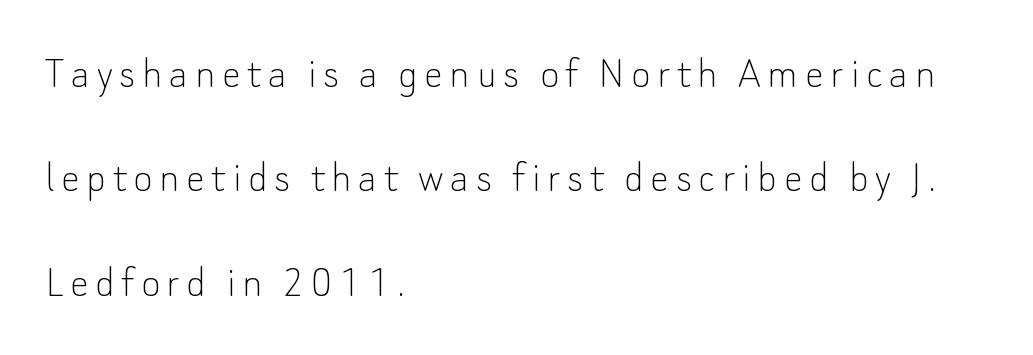
A sans-serif font was chosen for this passage. Weight: not bold — regular or lighter. The leading is generous, giving the passage an open texture. The compositor pushed each line to the left boundary. The rendering uses natural spacing where letterforms have individual widths.
